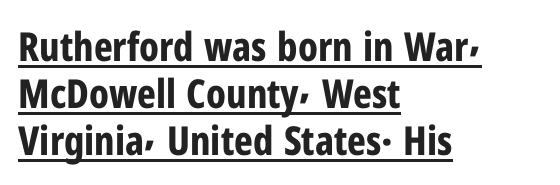
The image shows 40 px bold, condensed sans-serif type, upright; set left-aligned, line spacing 1.17x, normal letter spacing, underlined; low stroke contrast and a medium x-height.
